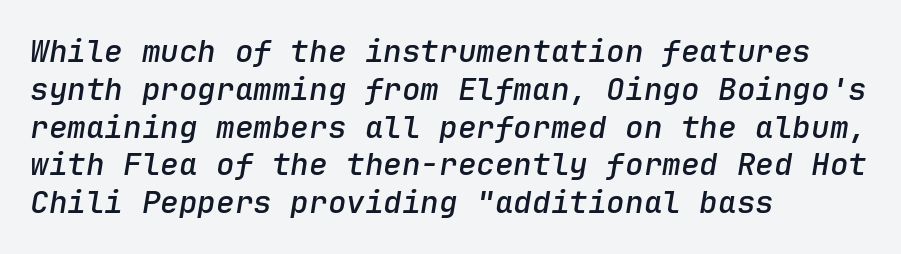
One-word summary of the alignment: left. The passage shown leans; its letterforms are oblique. A clean baseline with only descenders dipping below it. The type is set solid horizontally, with unmodified tracking. This is the in-between weight designers call semibold or demi.
